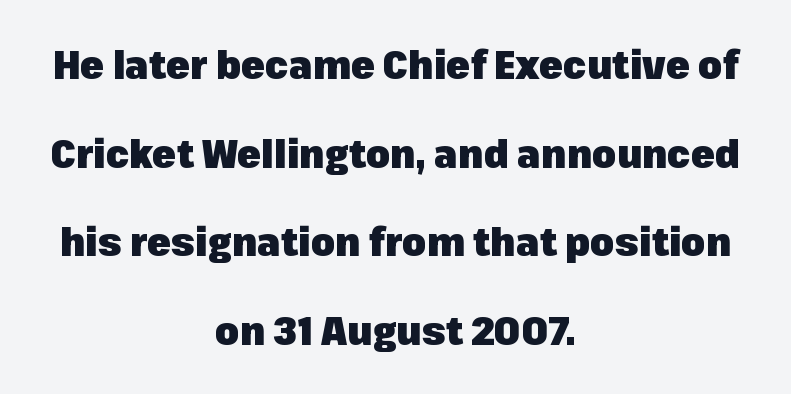
{"serif": "no", "italic": "no", "bold": "yes", "weight": "heavy", "width": "normal", "stroke_contrast": "low", "x_height": "medium", "monospaced": "no", "underline": "no", "align": "center", "line_spacing": "loose", "line_spacing_ratio": 2.27, "letter_spacing": "normal", "letter_spacing_em": 0.0, "glyph_px": 39}
